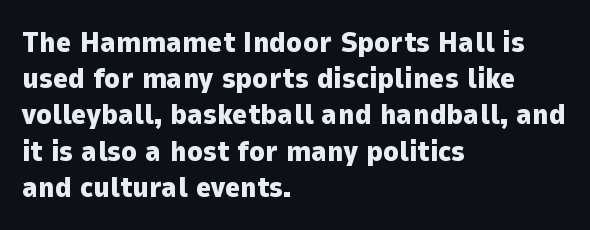
{"serif": "no", "italic": "no", "bold": "yes", "weight": "heavy", "width": "normal", "stroke_contrast": "low", "x_height": "medium", "monospaced": "no", "underline": "no", "align": "left", "line_spacing": "normal", "line_spacing_ratio": 1.25, "letter_spacing": "normal", "letter_spacing_em": 0.0, "glyph_px": 29}
